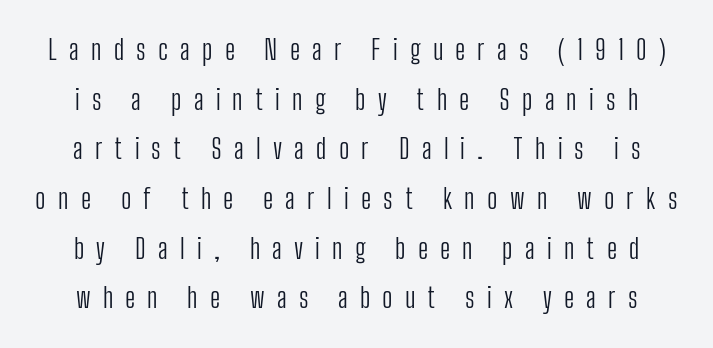
Q: Is the text bold? A: No.
Q: Is the text italic (slanted)? A: No, it is upright.
Q: Is the text underlined? A: No.
Q: Is the spacing between letters normal or unusually wide? A: Unusually wide.
